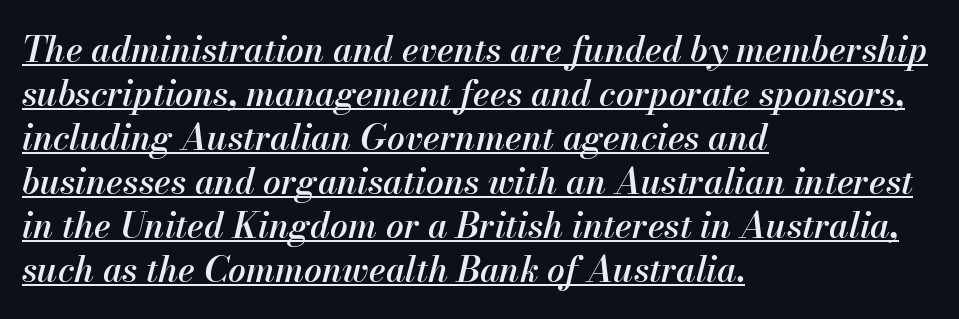
{"italic": "yes", "lean": "right", "slant_degrees": 13, "bold": "semi", "weight": "semibold", "width": "normal", "stroke_contrast": "medium", "x_height": "small", "monospaced": "no", "underline": "yes", "align": "left", "line_spacing": "normal", "line_spacing_ratio": 1.26, "letter_spacing": "normal", "letter_spacing_em": 0.0, "glyph_px": 35}
